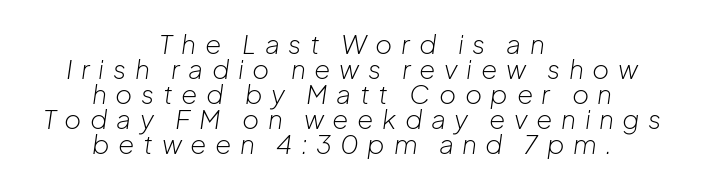
The strokes carry an ordinary text weight at most. Summary of vertical rhythm: compact, with narrow interline spacing. Compared with typical body copy, the letter spacing here is much looser. Tall strokes in this sample are angled rather than plumb. These lines are centered, leaving both edges ragged.
